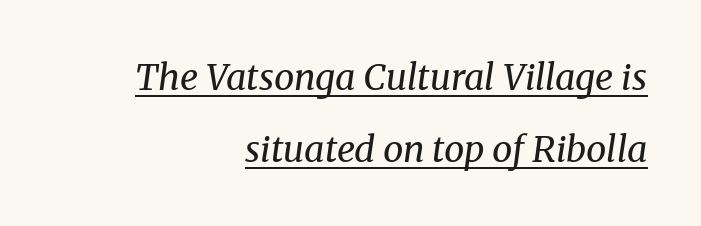
{"serif": "yes", "italic": "yes", "lean": "right", "slant_degrees": 8, "bold": "no", "weight": "regular", "width": "normal", "stroke_contrast": "medium", "x_height": "medium", "monospaced": "no", "underline": "yes", "align": "right", "line_spacing": "loose", "line_spacing_ratio": 2.0, "letter_spacing": "normal", "letter_spacing_em": 0.0, "glyph_px": 36}
